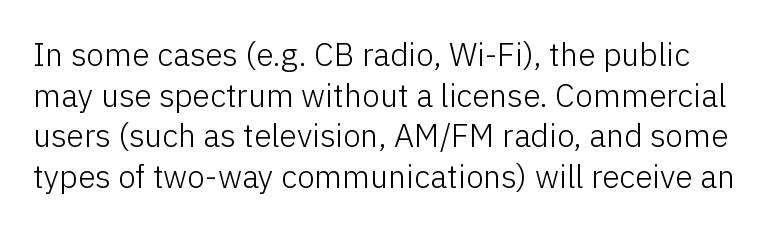
{"serif": "no", "italic": "no", "bold": "no", "weight": "light", "width": "normal", "stroke_contrast": "low", "x_height": "medium", "monospaced": "no", "underline": "no", "line_spacing": "normal", "line_spacing_ratio": 1.27, "letter_spacing": "normal", "letter_spacing_em": 0.0, "glyph_px": 32}
